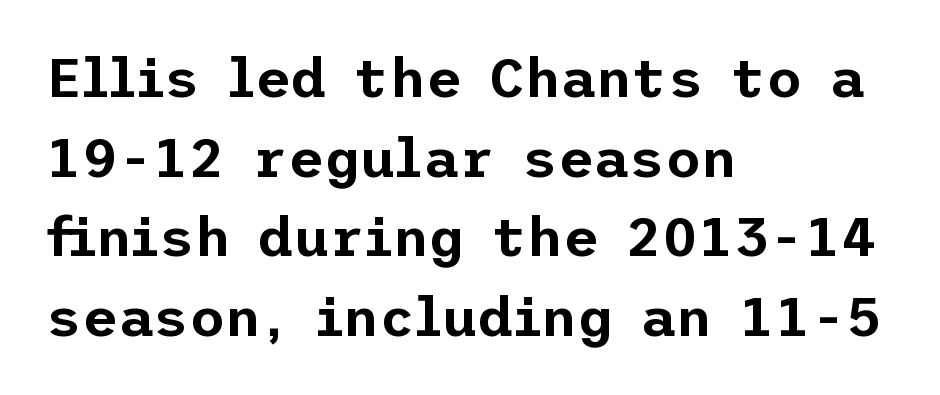
This sample uses plain, unmodified letter spacing. This sample uses an upright cut, with every glyph sitting square on the baseline. A bare baseline throughout the passage. Each new line begins a customary step beneath the previous one. The lines in this sample share a left origin and differ only in where they stop. Classification — sans serif.
